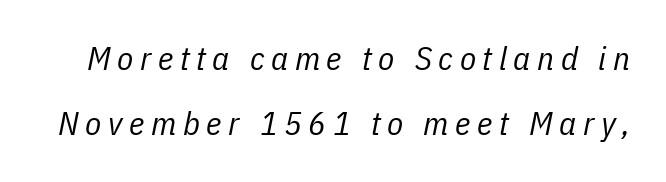
{"italic": "yes", "lean": "right", "slant_degrees": 11, "bold": "no", "weight": "regular", "width": "condensed", "stroke_contrast": "low", "x_height": "medium", "monospaced": "no", "underline": "no", "line_spacing": "loose", "line_spacing_ratio": 1.98, "letter_spacing": "wide", "letter_spacing_em": 0.2, "glyph_px": 33}
